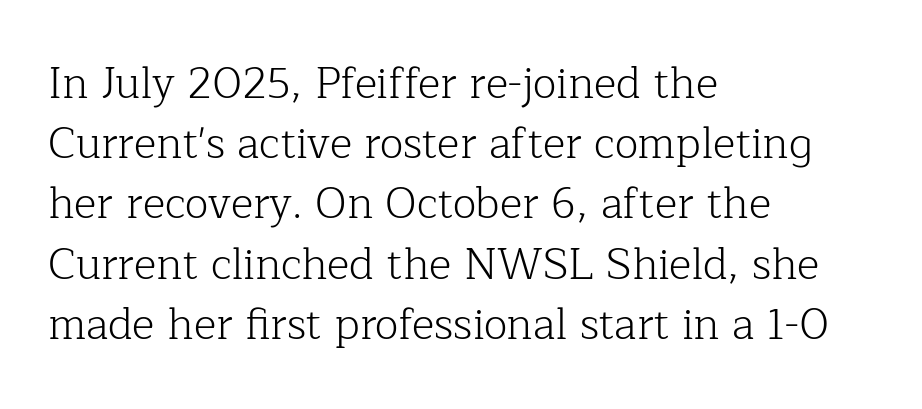
Q: Is the text bold? A: No.
Q: Is the text italic (slanted)? A: No, it is upright.
Q: Is the typeface a serif or a sans-serif typeface? A: Serif.
Q: Is the text underlined? A: No.
Q: How is the paragraph aligned? A: Left-aligned.
Q: Is the spacing between letters normal or unusually wide? A: Normal.
Q: Is the spacing between lines tight, normal or loose? A: Normal.
Q: Width (condensed, normal, or wide)? A: Normal.
Q: Stroke contrast? A: Low.
Q: x-height? A: Medium.
Q: Monospaced? A: No.
